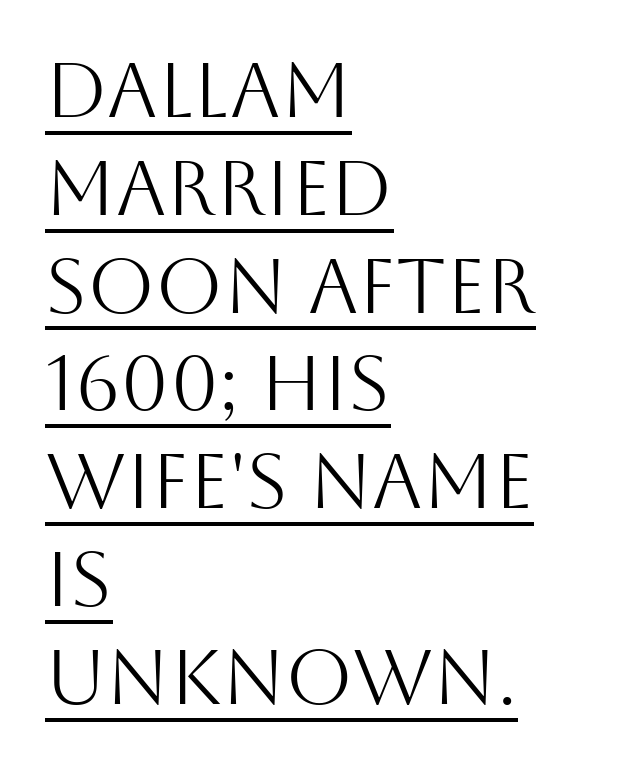
{"serif": "no", "italic": "no", "bold": "no", "weight": "light", "width": "normal", "stroke_contrast": "medium", "x_height": "large", "monospaced": "no", "underline": "yes", "align": "left", "line_spacing": "normal", "line_spacing_ratio": 1.27, "letter_spacing": "normal", "letter_spacing_em": 0.0, "glyph_px": 77}
